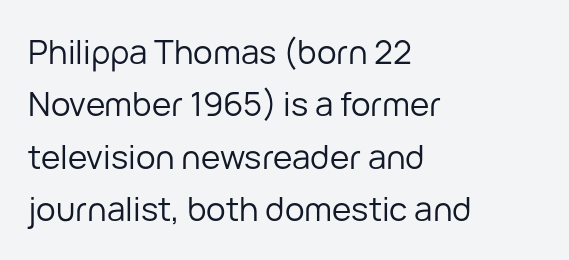
The image shows 33 px regular-weight sans-serif type, upright; set left-aligned, normal line spacing (1.59x), normal letter spacing, not underlined; low stroke contrast and a medium x-height.
